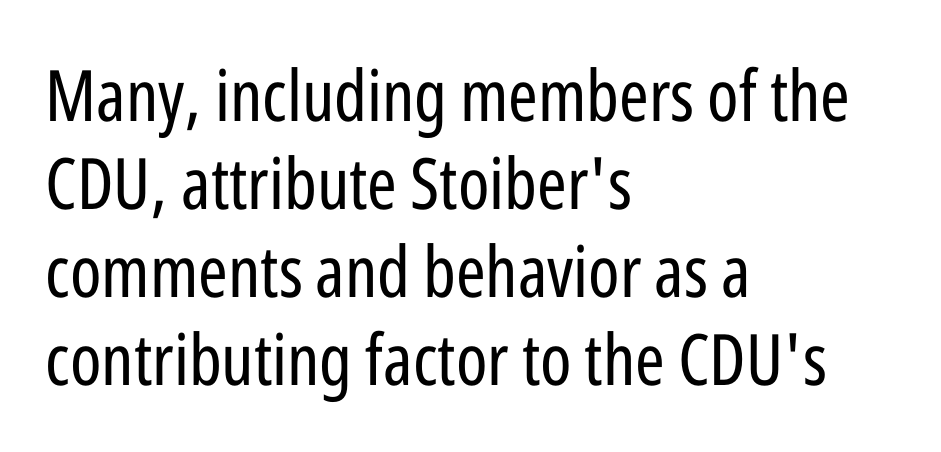
The image shows 71 px regular-weight, condensed sans-serif type, upright; set left-aligned, line spacing 1.24x, normal letter spacing, not underlined; low stroke contrast and a medium x-height.
